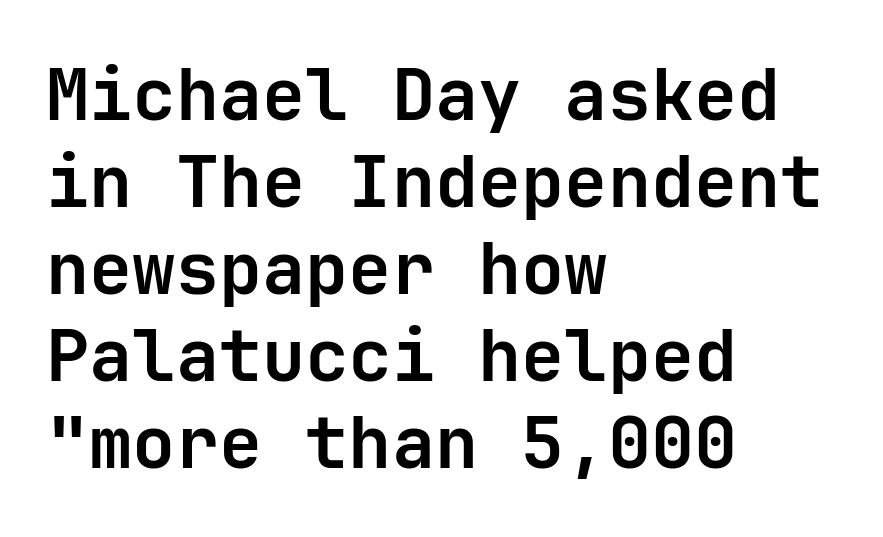
Q: Is the text bold? A: Yes.
Q: Is the text italic (slanted)? A: No, it is upright.
Q: Is the typeface a serif or a sans-serif typeface? A: Sans-serif.
Q: Is the text underlined? A: No.
Q: How is the paragraph aligned? A: Left-aligned.
Q: Is the spacing between letters normal or unusually wide? A: Normal.
Q: Width (condensed, normal, or wide)? A: Normal.
Q: Stroke contrast? A: Low.
Q: x-height? A: Medium.
Q: Monospaced? A: Yes.
